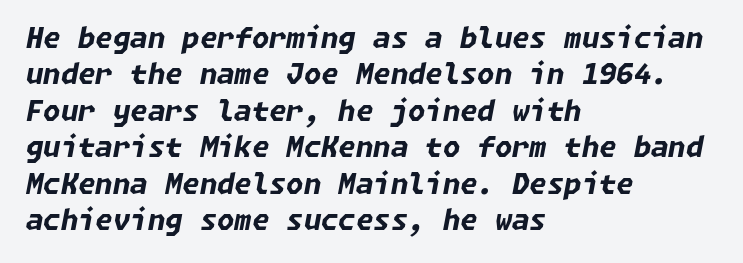
Beneath every word, the page is bare. Students, observe: this is what conventionally led text looks like. The paragraph has a hard left edge and a soft right edge. Tracking value appears to be zero — textbook default spacing. The typesetting leans heavy: a genuine bold.
